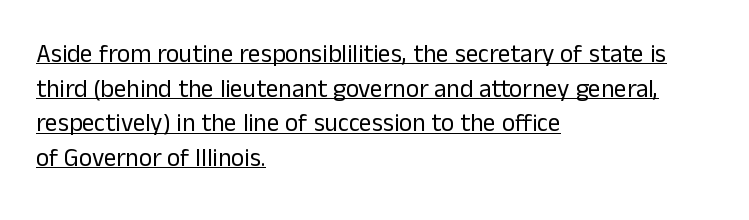
{"italic": "no", "bold": "no", "underline": "yes", "align": "left", "line_spacing": "normal", "line_spacing_ratio": 1.39, "letter_spacing": "normal", "letter_spacing_em": 0.0, "glyph_px": 25}
